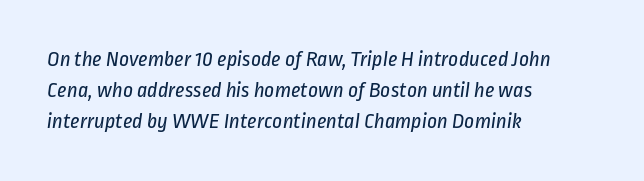
The image shows 22 px text type; set left-aligned, normal line spacing (1.4x), normal letter spacing, not underlined.
